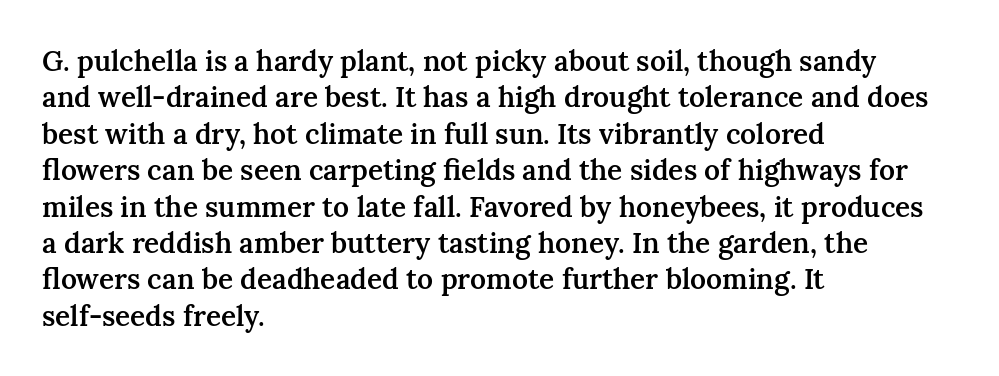
{"serif": "yes", "italic": "no", "bold": "semi", "weight": "semibold", "width": "normal", "stroke_contrast": "medium", "x_height": "medium", "monospaced": "no", "underline": "no", "align": "left", "line_spacing": "normal", "line_spacing_ratio": 1.3, "letter_spacing": "normal", "letter_spacing_em": 0.0, "glyph_px": 28}
